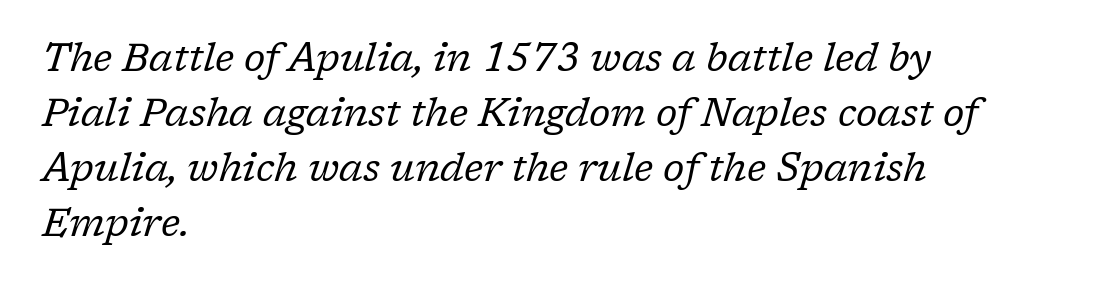
{"serif": "yes", "italic": "yes", "lean": "right", "slant_degrees": 17, "bold": "no", "weight": "regular", "width": "normal", "stroke_contrast": "low", "x_height": "medium", "monospaced": "no", "underline": "no", "align": "left", "line_spacing": "normal", "line_spacing_ratio": 1.41, "letter_spacing": "normal", "letter_spacing_em": 0.0, "glyph_px": 39}
